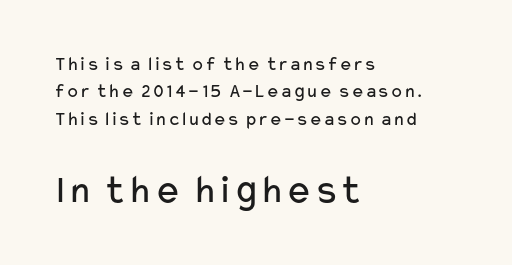
{"serif": "no", "italic": "no", "bold": "no", "weight": "regular", "width": "wide", "stroke_contrast": "low", "x_height": "medium", "monospaced": "no", "underline": "no", "align": "left", "line_spacing": "normal", "line_spacing_ratio": 1.37, "letter_spacing": "normal", "letter_spacing_em": 0.0, "larger_block": "second", "size_ratio": 2.05, "glyph_px": 41}
